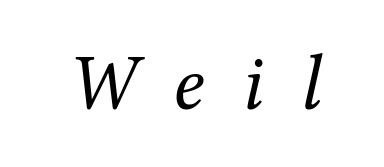
The image shows 79 px regular-weight serif type, italic (leaning right); set unusually wide letter spacing (+0.47 em), not underlined; medium stroke contrast and a medium x-height.
